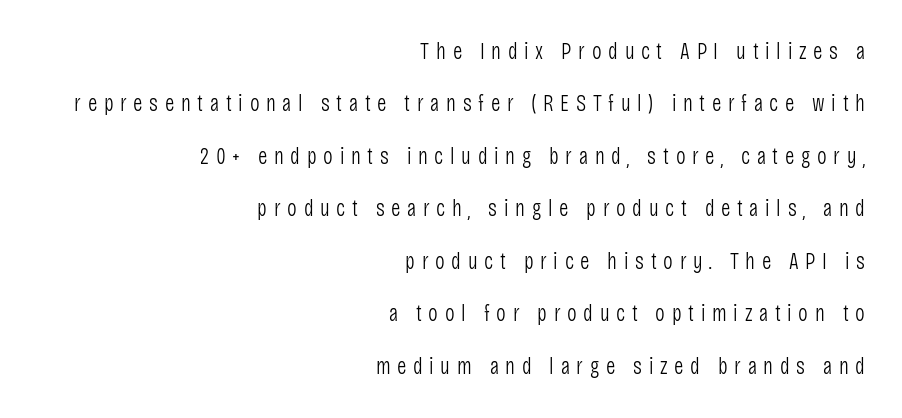
The specimen reads as upright at a glance. The space directly below the letters is spotless. These lines are set flush right with a ragged left edge. This rendering widens character spacing well past its baseline value.
